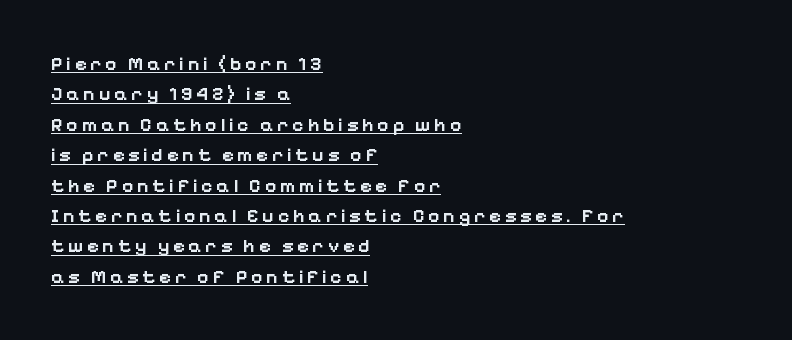
{"italic": "no", "bold": "semi", "underline": "yes", "align": "left", "line_spacing": "normal", "line_spacing_ratio": 1.52, "glyph_px": 20}
